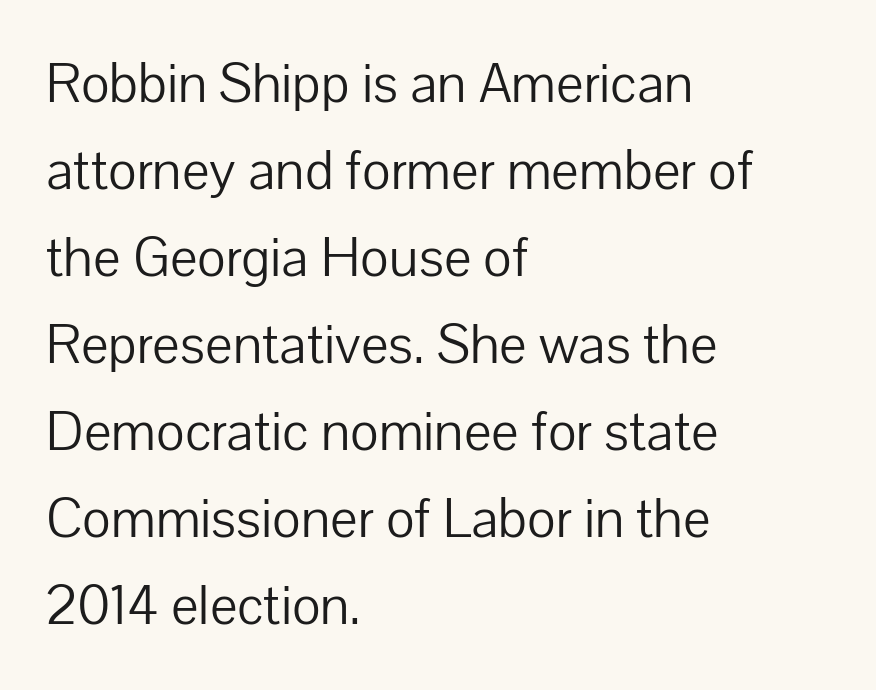
{"serif": "no", "italic": "no", "bold": "no", "weight": "light", "width": "normal", "stroke_contrast": "low", "x_height": "medium", "monospaced": "no", "underline": "no", "align": "left", "line_spacing": "normal", "line_spacing_ratio": 1.5, "letter_spacing": "normal", "letter_spacing_em": 0.0, "glyph_px": 58}
